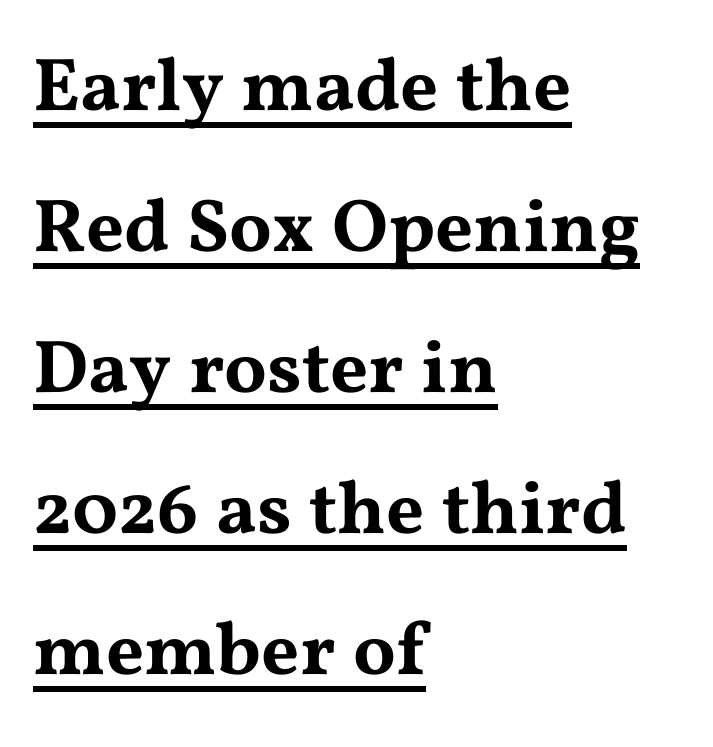
Q: Is the text italic (slanted)? A: No, it is upright.
Q: Is the typeface a serif or a sans-serif typeface? A: Serif.
Q: Is the text underlined? A: Yes.
Q: How is the paragraph aligned? A: Left-aligned.
Q: Is the spacing between letters normal or unusually wide? A: Normal.
Q: Width (condensed, normal, or wide)? A: Wide.
Q: Stroke contrast? A: Medium.
Q: x-height? A: Medium.
Q: Monospaced? A: No.
